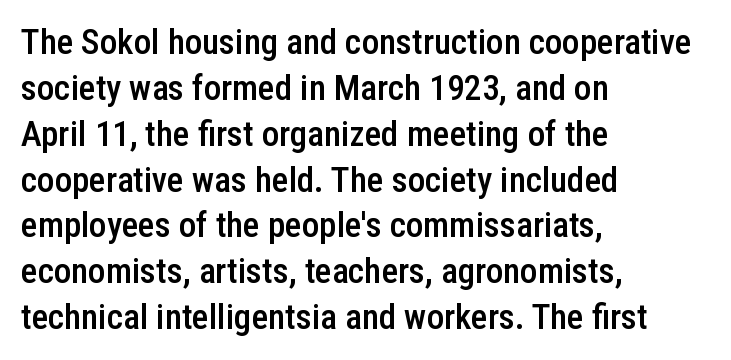
Q: Is the text bold? A: Semi-bold.
Q: Is the text italic (slanted)? A: No, it is upright.
Q: Is the typeface a serif or a sans-serif typeface? A: Sans-serif.
Q: Is the text underlined? A: No.
Q: How is the paragraph aligned? A: Left-aligned.
Q: Is the spacing between letters normal or unusually wide? A: Normal.
Q: Is the spacing between lines tight, normal or loose? A: Normal.
Q: Width (condensed, normal, or wide)? A: Condensed.
Q: Stroke contrast? A: Low.
Q: x-height? A: Medium.
Q: Monospaced? A: No.
